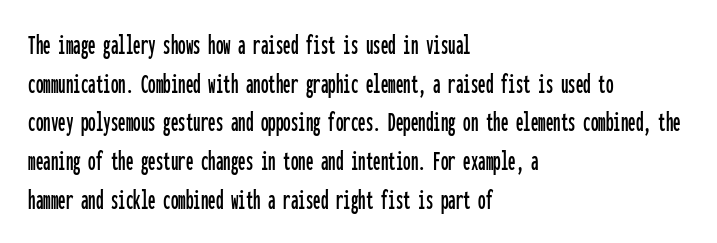
Q: Is the text italic (slanted)? A: No, it is upright.
Q: Is the typeface a serif or a sans-serif typeface? A: Sans-serif.
Q: Is the text underlined? A: No.
Q: How is the paragraph aligned? A: Left-aligned.
Q: Is the spacing between letters normal or unusually wide? A: Normal.
Q: Is the spacing between lines tight, normal or loose? A: Normal.
Q: Width (condensed, normal, or wide)? A: Condensed.
Q: Stroke contrast? A: Low.
Q: x-height? A: Medium.
Q: Monospaced? A: Yes.
